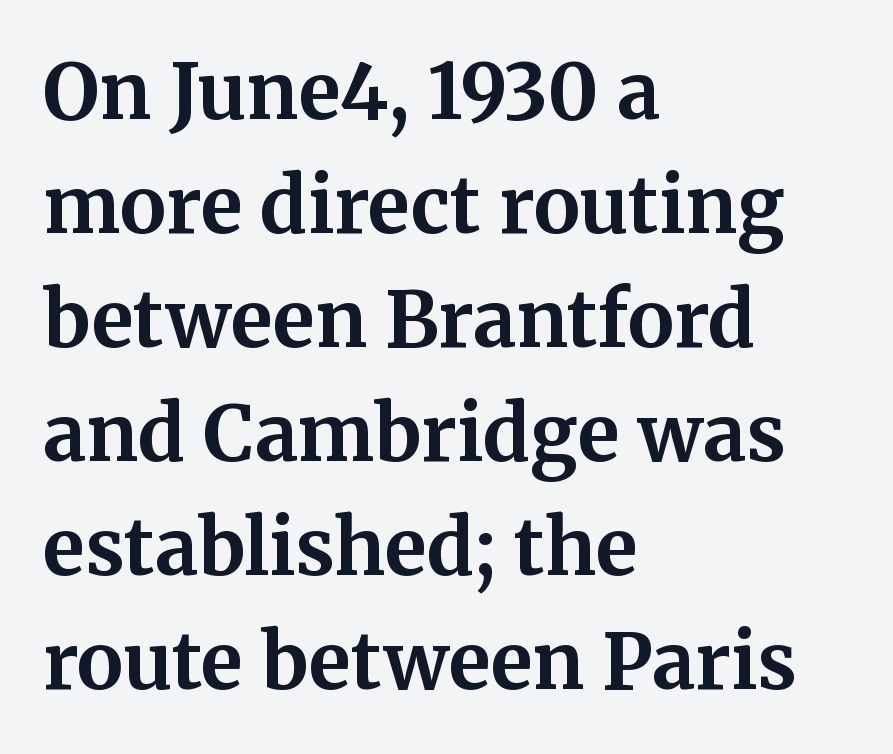
{"serif": "yes", "italic": "no", "bold": "yes", "weight": "bold", "width": "normal", "stroke_contrast": "medium", "x_height": "medium", "monospaced": "no", "underline": "no", "align": "left", "line_spacing": "normal", "line_spacing_ratio": 1.48, "letter_spacing": "normal", "letter_spacing_em": 0.0, "glyph_px": 77}
